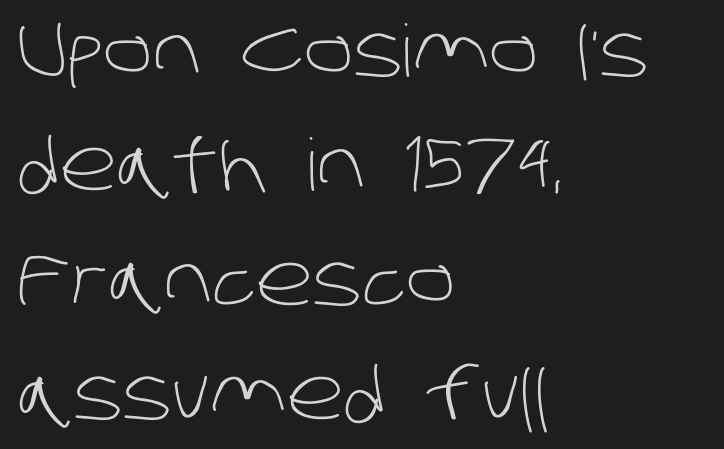
Short note: letters normally spaced. Unlike a traditional serif, this face leaves its strokes unadorned. Looks like regular typesetting: each glyph gets only the width it needs. Short and long lines alike share a common starting point at left. The vertical gap from one line to the next is medium.
